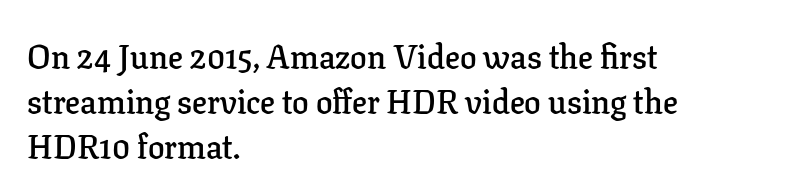
The image shows 33 px semibold serif type, upright; set left-aligned, normal line spacing (1.36x), normal letter spacing, not underlined; low stroke contrast and a medium x-height.
